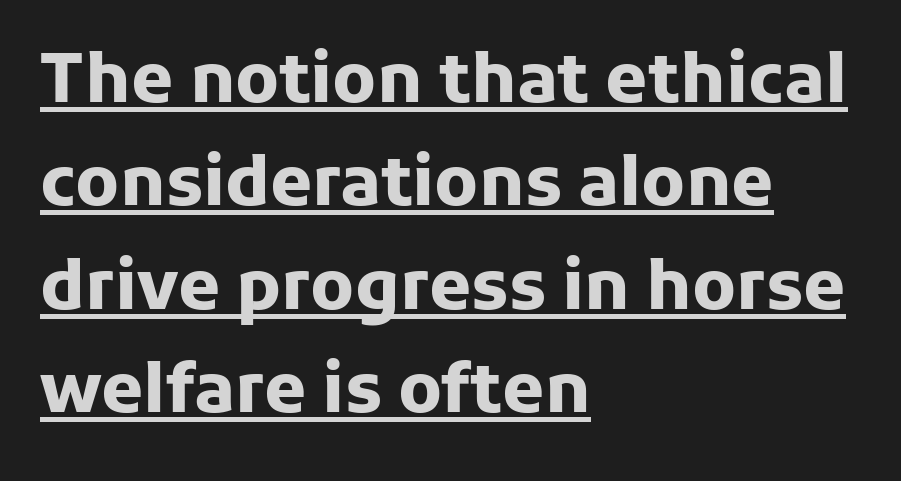
The face used here is a sans, in the tradition of grotesques and geometrics. Do the characters align in a grid? No, the font is proportional. Honestly, the underline is the first thing you notice here. One-word summary of the alignment: left. The letters stand upright; this is a roman face. Compared with typical paragraphs, the rows here are spaced about the same.
